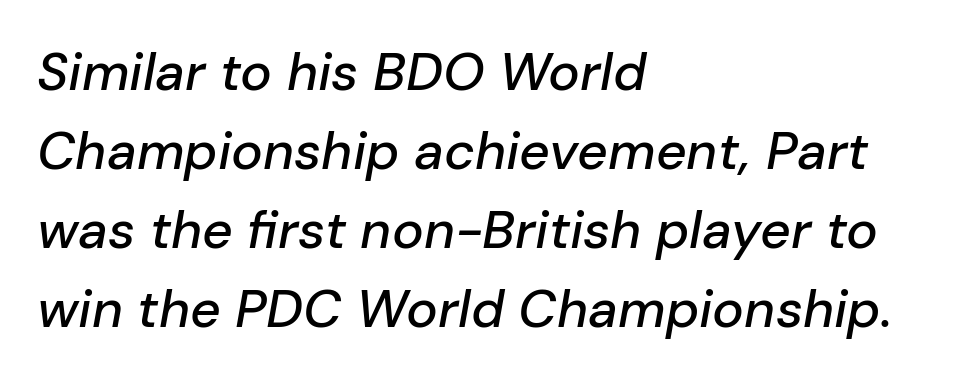
{"italic": "yes", "lean": "right", "slant_degrees": 10, "width": "normal", "stroke_contrast": "low", "x_height": "medium", "monospaced": "no", "underline": "no", "align": "left", "line_spacing": "normal", "line_spacing_ratio": 1.49, "letter_spacing": "normal", "letter_spacing_em": 0.0, "glyph_px": 53}
